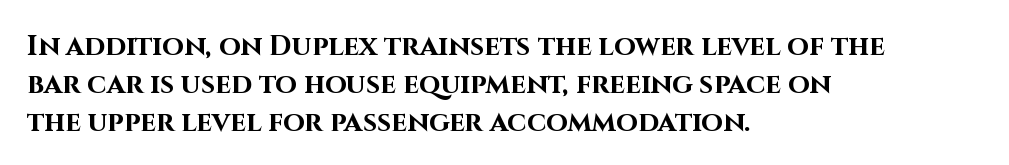
The image shows 28 px bold sans-serif type, upright; set left-aligned, normal line spacing (1.36x), normal letter spacing, not underlined; high stroke contrast and a large x-height.
